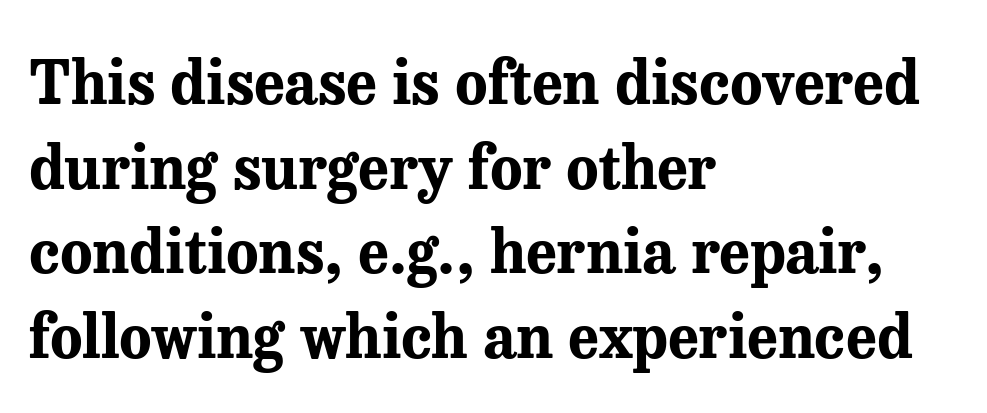
If you measured baseline to baseline, you'd find a middling distance. Characters follow at the spacing the type designer built in. Does the copy run flush right? No — it runs flush left. Underlining? Definitely not there. Here the designer chose a conventional face with non-uniform glyph widths.
